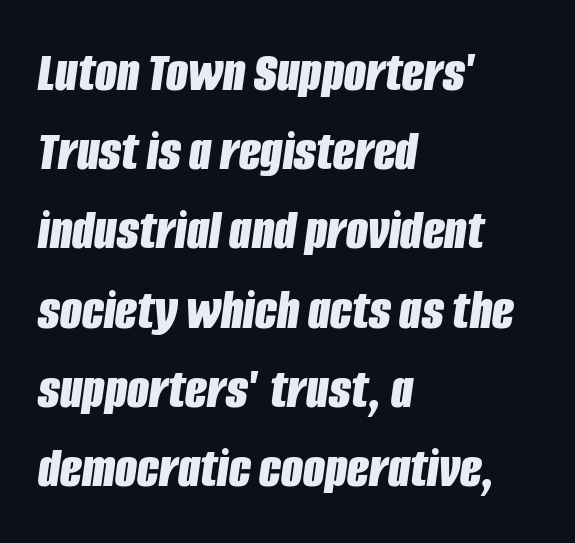
The image shows 57 px bold, condensed type, italic (leaning right); set left-aligned, normal line spacing (1.39x), normal letter spacing, not underlined; low stroke contrast and a large x-height.
